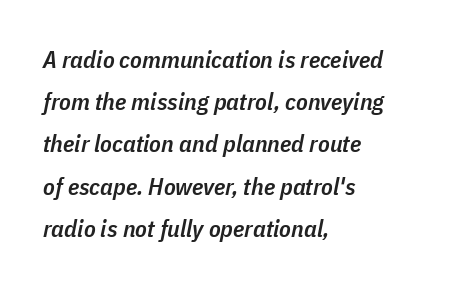
Q: Is the text bold? A: Semi-bold.
Q: Is the text italic (slanted)? A: Yes, it leans right by about 11 degrees.
Q: Is the text underlined? A: No.
Q: How is the paragraph aligned? A: Left-aligned.
Q: Is the spacing between letters normal or unusually wide? A: Normal.
